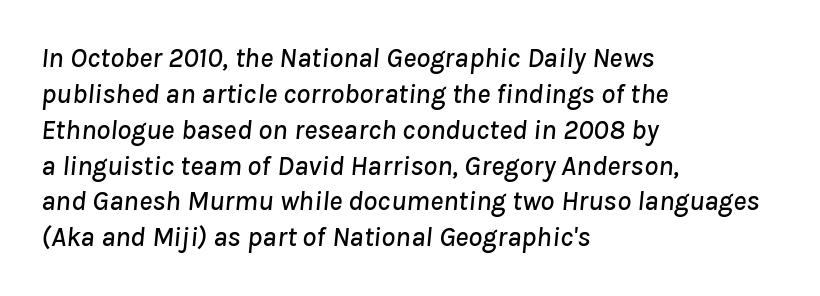
{"italic": "yes", "lean": "right", "slant_degrees": 8, "width": "normal", "stroke_contrast": "low", "x_height": "medium", "monospaced": "no", "underline": "no", "align": "left", "line_spacing": "normal", "line_spacing_ratio": 1.28, "letter_spacing": "normal", "letter_spacing_em": 0.0, "glyph_px": 28}
